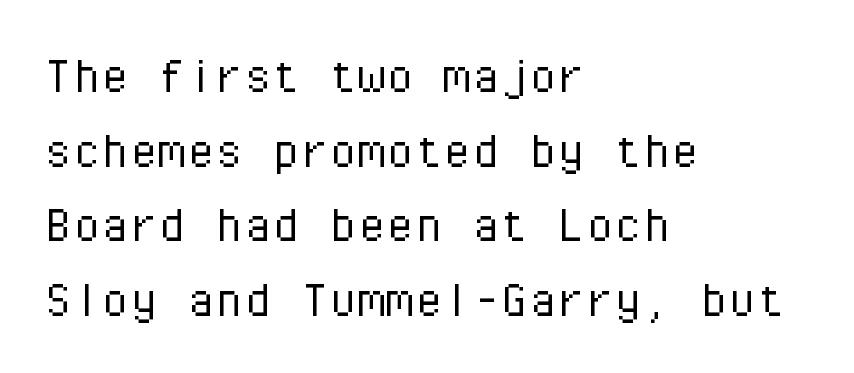
{"serif": "no", "italic": "no", "bold": "no", "weight": "light", "width": "normal", "stroke_contrast": "low", "x_height": "medium", "monospaced": "yes", "underline": "no", "align": "left", "line_spacing": "normal", "line_spacing_ratio": 1.31, "letter_spacing": "normal", "letter_spacing_em": 0.0, "glyph_px": 57}
